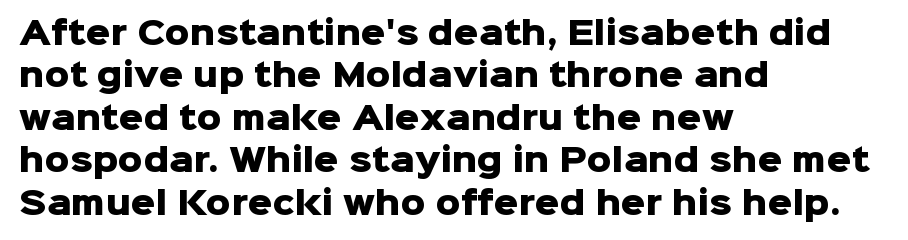
The rendering uses natural spacing where letterforms have individual widths. The face used here is rendered with its standard letterfit. What weight is shown? A full bold with thick strokes. The rendering shows plain stroke endings on the letterforms — a sans-serif design. Leading: standard.
